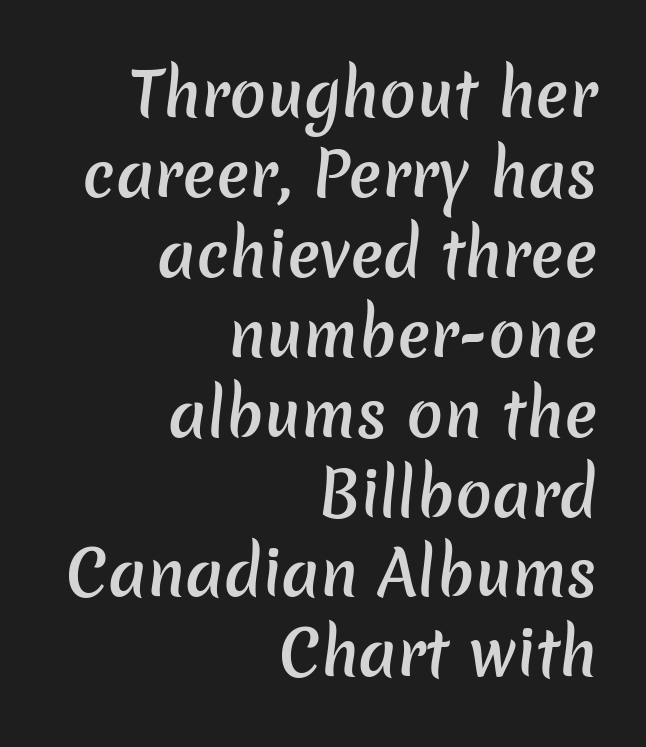
The characters look somewhat weighty, a semibold short of true bold. Each letter keeps its own natural width here, so spacing adapts to shape. Students, note that the glyphs here touch the page at normal intervals. Compared with typical paragraphs, the rows here are spaced about the same. Only glyphs here, with clear space below each row. Nope, no serifs anywhere on these letters.
